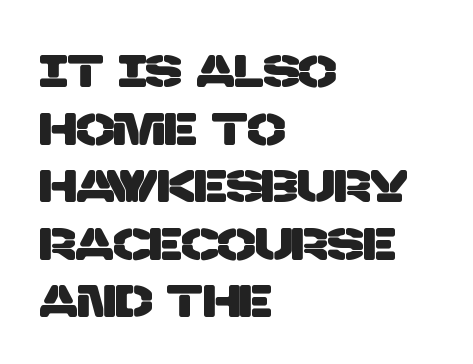
Q: Is the typeface a serif or a sans-serif typeface? A: Sans-serif.
Q: Is the text underlined? A: No.
Q: How is the paragraph aligned? A: Left-aligned.
Q: Is the spacing between letters normal or unusually wide? A: Normal.
Q: Is the spacing between lines tight, normal or loose? A: Normal.
Q: Width (condensed, normal, or wide)? A: Normal.
Q: Stroke contrast? A: Low.
Q: x-height? A: Large.
Q: Monospaced? A: No.
